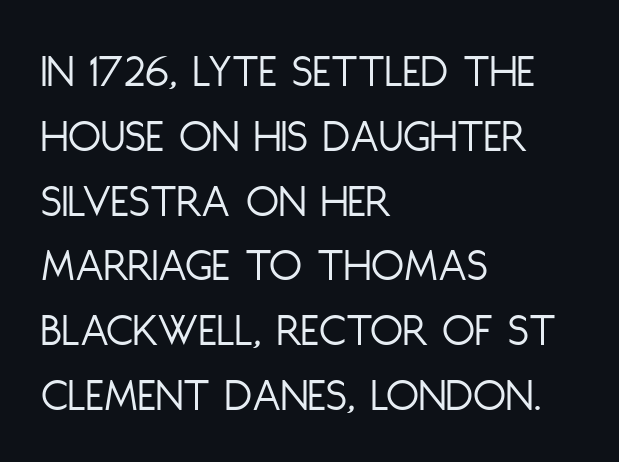
Q: Is the text bold? A: No.
Q: Is the text italic (slanted)? A: No, it is upright.
Q: Is the typeface a serif or a sans-serif typeface? A: Sans-serif.
Q: Is the text underlined? A: No.
Q: How is the paragraph aligned? A: Left-aligned.
Q: Is the spacing between letters normal or unusually wide? A: Normal.
Q: Is the spacing between lines tight, normal or loose? A: Normal.
Q: Width (condensed, normal, or wide)? A: Condensed.
Q: Stroke contrast? A: Low.
Q: x-height? A: Large.
Q: Monospaced? A: No.
